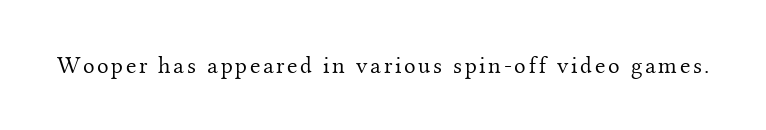
{"italic": "no", "bold": "no", "underline": "no", "glyph_px": 24}
